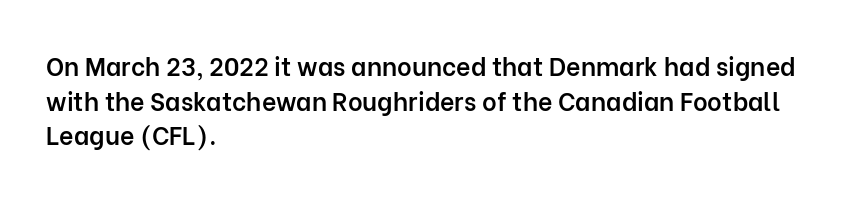
The image shows 25 px text type, upright; set left-aligned, normal line spacing (1.39x), normal letter spacing, not underlined.
